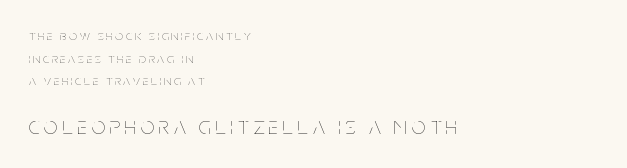
The image shows 24 px text type, upright; set left-aligned, normal line spacing (1.62x), unusually wide letter spacing (+0.2 em), not underlined; the second (bottom) block is 1.71x larger.
